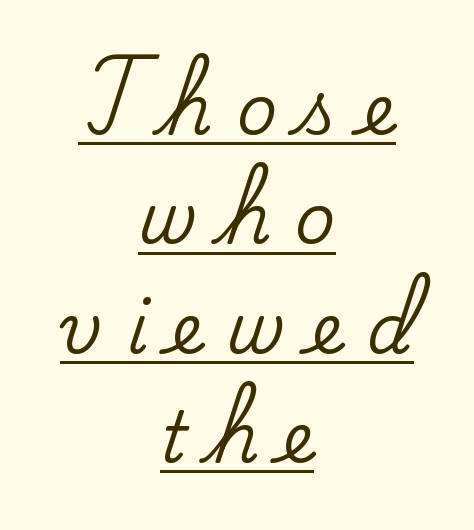
{"serif": "yes", "width": "normal", "stroke_contrast": "low", "x_height": "small", "monospaced": "no", "underline": "yes", "align": "center", "line_spacing": "normal", "line_spacing_ratio": 1.54, "letter_spacing": "wide", "letter_spacing_em": 0.33, "glyph_px": 71}
